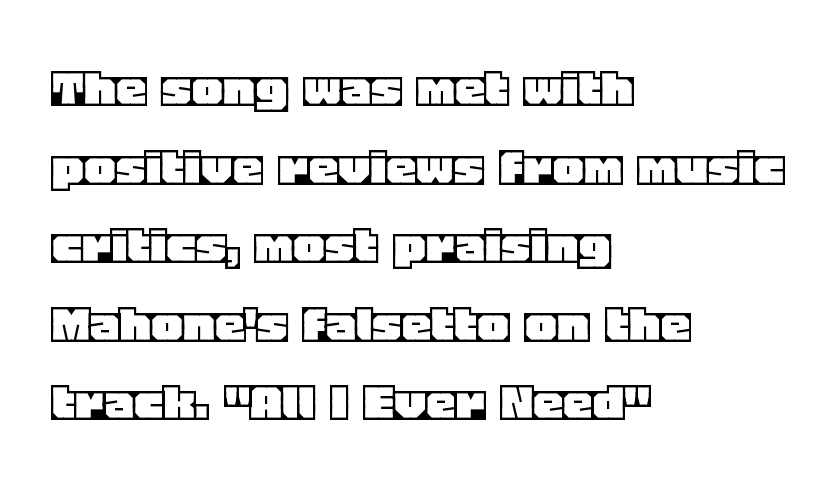
Honestly, there is no underline to notice here at all. Varying glyph widths throughout — classic text-font behaviour. These lines stack with their left ends in a neat column. The space between consecutive lines is moderate. Characters follow at the spacing the type designer built in.
